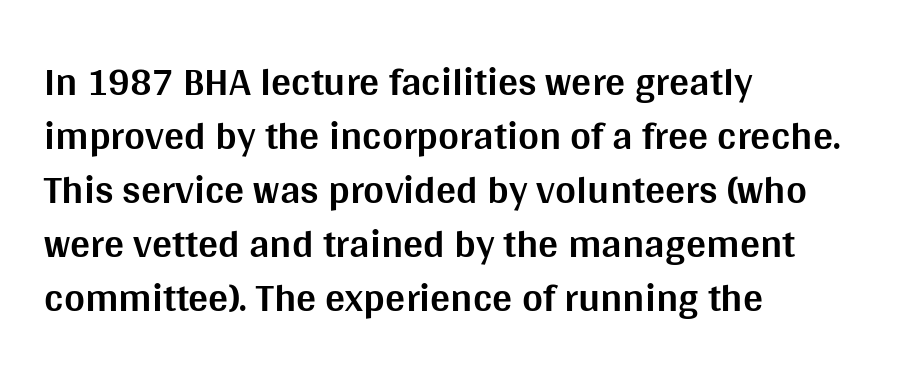
Q: Is the text bold? A: Yes.
Q: Is the text italic (slanted)? A: No, it is upright.
Q: Is the typeface a serif or a sans-serif typeface? A: Sans-serif.
Q: Is the text underlined? A: No.
Q: How is the paragraph aligned? A: Left-aligned.
Q: Is the spacing between letters normal or unusually wide? A: Normal.
Q: Is the spacing between lines tight, normal or loose? A: Normal.
Q: Width (condensed, normal, or wide)? A: Normal.
Q: Stroke contrast? A: Medium.
Q: x-height? A: Large.
Q: Monospaced? A: No.
